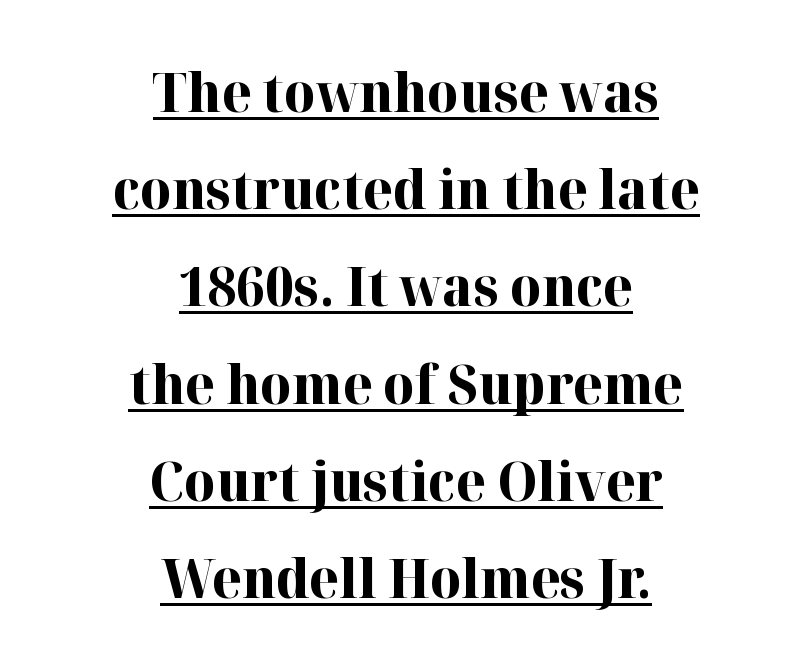
{"serif": "yes", "italic": "no", "bold": "yes", "weight": "bold", "width": "normal", "stroke_contrast": "high", "x_height": "medium", "monospaced": "no", "underline": "yes", "align": "center", "line_spacing_ratio": 1.8, "letter_spacing": "normal", "letter_spacing_em": 0.0, "glyph_px": 54}
